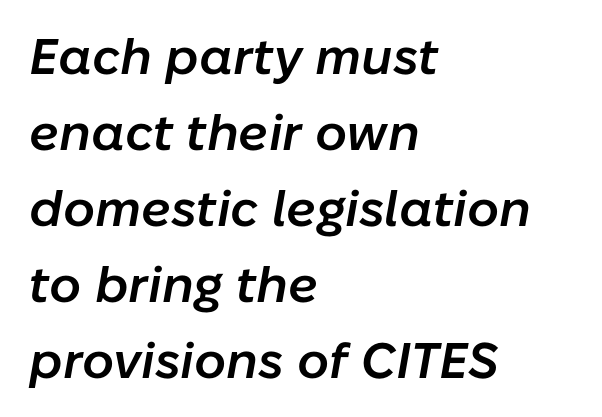
The setting favours the left margin, as ordinary paragraphs usually do. A bare baseline throughout the passage. Here the designer chose a conventional face with non-uniform glyph widths. These lines keep a tight, regular rhythm from letter to letter. The characters look somewhat weighty, a semibold short of true bold. The letters are slanted; this is an italic face.
